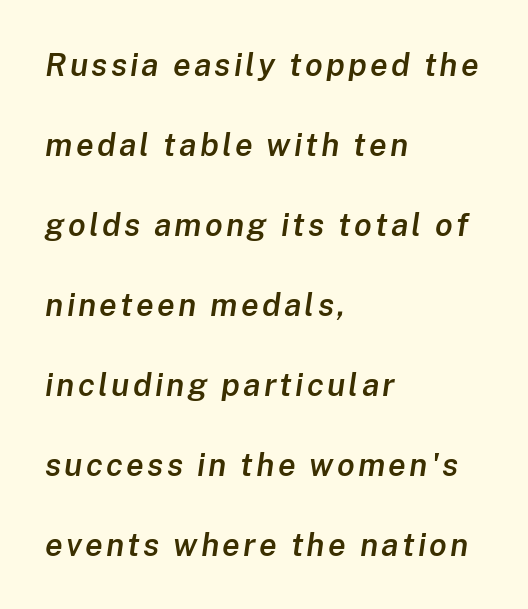
{"italic": "yes", "lean": "right", "slant_degrees": 8, "bold": "semi", "weight": "semibold", "width": "normal", "stroke_contrast": "low", "x_height": "medium", "monospaced": "no", "underline": "no", "align": "left", "line_spacing": "loose", "line_spacing_ratio": 2.5, "glyph_px": 32}
